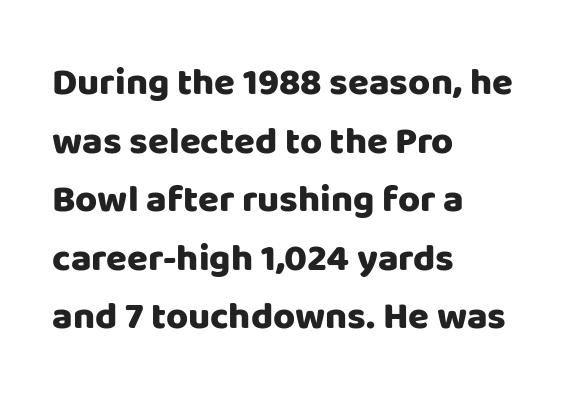
{"serif": "no", "italic": "no", "bold": "yes", "weight": "heavy", "width": "normal", "stroke_contrast": "low", "x_height": "large", "monospaced": "no", "underline": "no", "align": "left", "line_spacing": "normal", "line_spacing_ratio": 1.54, "letter_spacing": "normal", "letter_spacing_em": 0.0, "glyph_px": 38}
